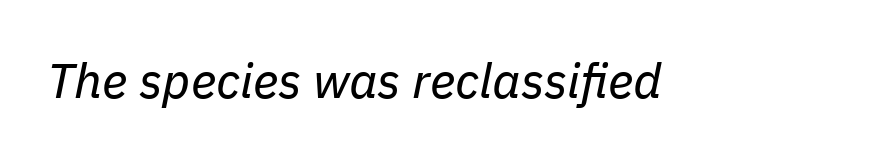
Note the varied advance widths — an 'i' is clearly narrower than an 'm'. Looking at the ascenders, they clearly lean. A clean baseline with only descenders dipping below it. Letters have the restrained weight of plain body copy at most.
